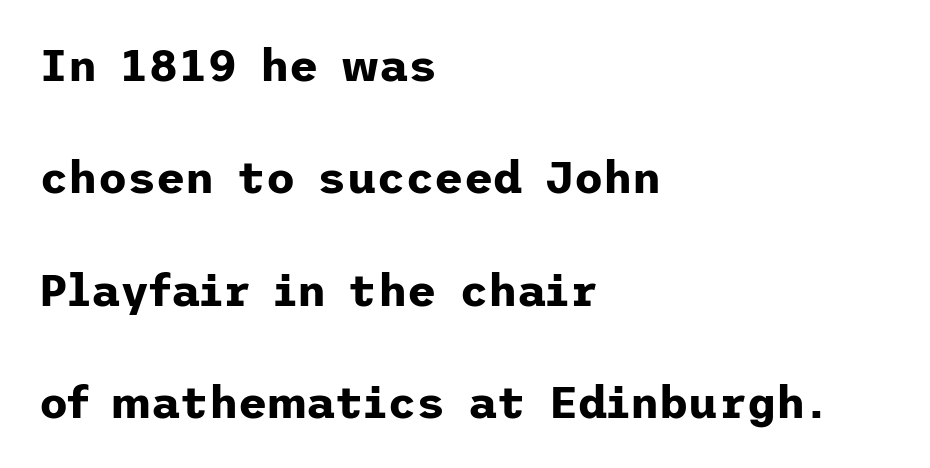
Q: Is the text bold? A: Yes.
Q: Is the text italic (slanted)? A: No, it is upright.
Q: Is the typeface a serif or a sans-serif typeface? A: Sans-serif.
Q: Is the text underlined? A: No.
Q: How is the paragraph aligned? A: Left-aligned.
Q: Is the spacing between letters normal or unusually wide? A: Normal.
Q: Is the spacing between lines tight, normal or loose? A: Loose.
Q: Width (condensed, normal, or wide)? A: Normal.
Q: Stroke contrast? A: Low.
Q: x-height? A: Medium.
